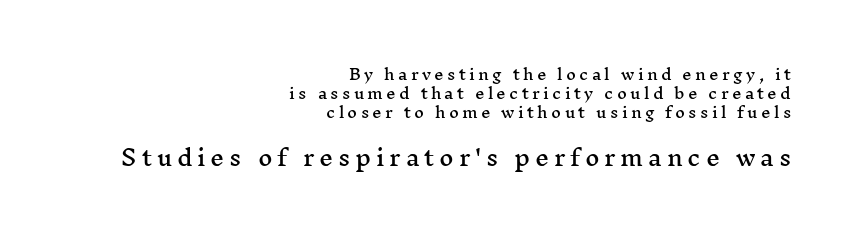
Bare-footed words on every line. All the whitespace from short lines collects on the left. What's the leading like? Ordinary, nothing unusual. The typography opts for an upright posture over an oblique one. The lower block of text is set noticeably larger than the block above it. Substantial extra tracking has been applied to these lines.
